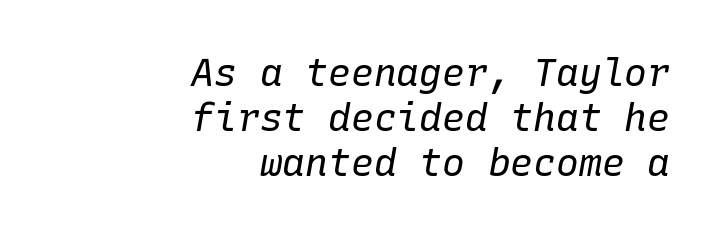
Casual observation: everything's shoved over to the right. Monospaced: the letters line up in strict vertical columns. No chunkiness to these letters — they're not bold. Each word holds together tightly as a unit, with standard inter-letter gaps. Descenders hang freely into open space.
